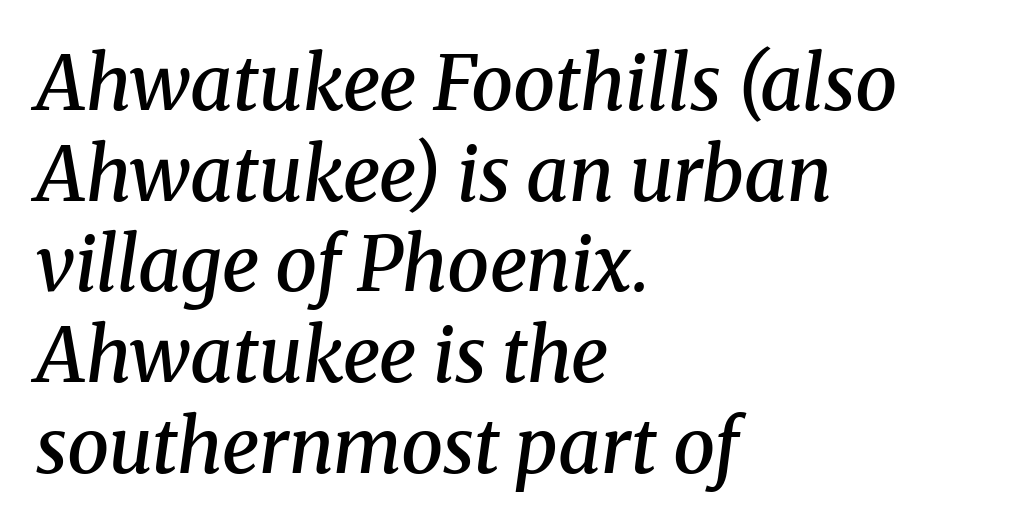
Q: Is the text bold? A: Semi-bold.
Q: Is the text italic (slanted)? A: Yes, it leans right by about 8 degrees.
Q: Is the typeface a serif or a sans-serif typeface? A: Serif.
Q: Is the text underlined? A: No.
Q: How is the paragraph aligned? A: Left-aligned.
Q: Is the spacing between letters normal or unusually wide? A: Normal.
Q: Width (condensed, normal, or wide)? A: Normal.
Q: Stroke contrast? A: Medium.
Q: x-height? A: Medium.
Q: Monospaced? A: No.
